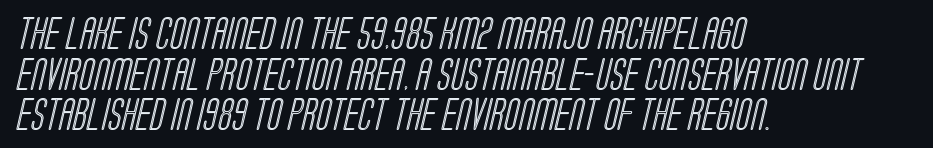
{"width": "condensed", "x_height": "large", "monospaced": "no", "underline": "no", "align": "left", "line_spacing_ratio": 1.23, "letter_spacing": "normal", "letter_spacing_em": 0.0, "glyph_px": 33}
